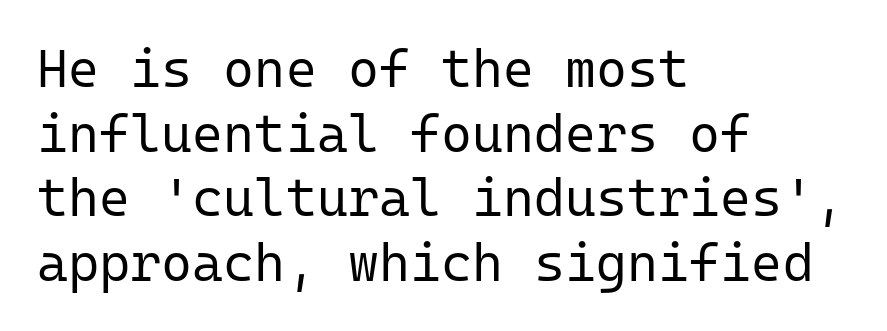
Nope, no serifs anywhere on these letters. Each word holds together tightly as a unit, with standard inter-letter gaps. The passage shown is not bold in any degree. Casual observation: everything's shoved over to the left. A clean baseline with only descenders dipping below it.
